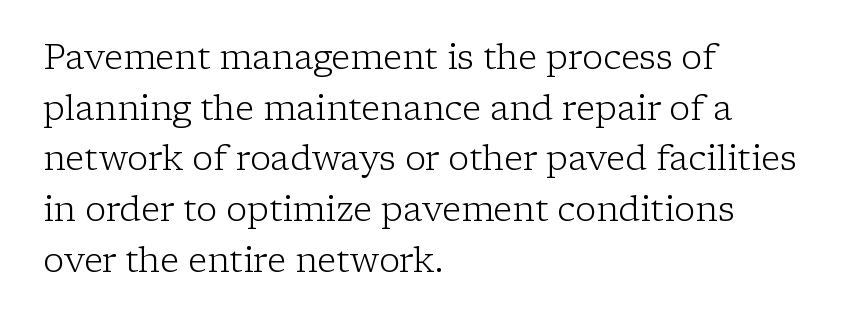
The lines are quadded left. The lines sit at an ordinary, default distance from one another. The type is set solid horizontally, with unmodified tracking. A light-to-regular cut is what we see here. Old-style or modern, the face here clearly has serifs.
